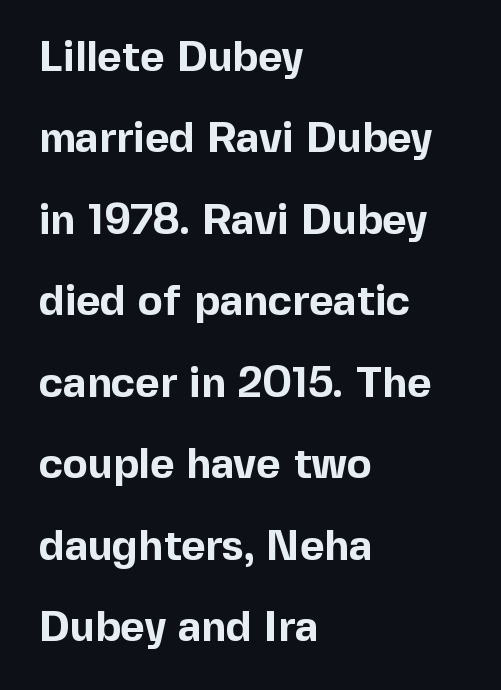
Leftover space on each line is placed entirely after the last word. The designer dialed line spacing up above the default. Check the space under the baseline: it is left empty. Spacing between characters is what you'd get straight out of the box.
